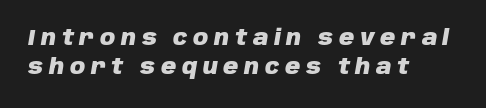
The image shows 21 px bold type, italic (leaning right); set left-aligned, normal line spacing (1.38x), unusually wide letter spacing (+0.27 em), not underlined.
